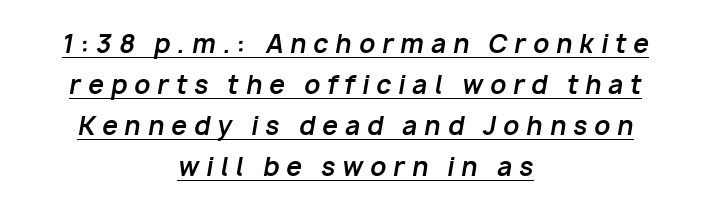
The image shows 25 px bold type, italic (leaning right); set centered, normal line spacing (1.64x), unusually wide letter spacing (+0.28 em), underlined.
